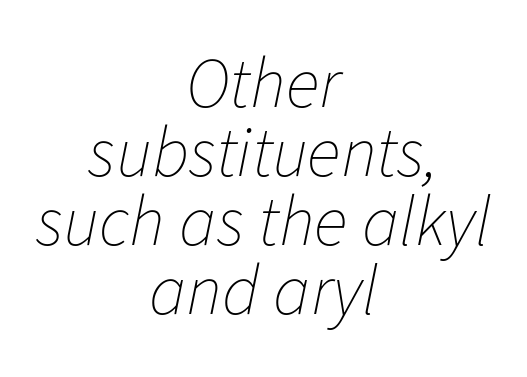
Character widths vary here, with narrow letters taking less room than wide ones. You can tell it's italic because the verticals aren't actually vertical. The strip under each line holds only bare page. The lines are quadded center. The rendering keeps characters at their native spacing. The typeface has the unassuming heft of standard copy or less.
